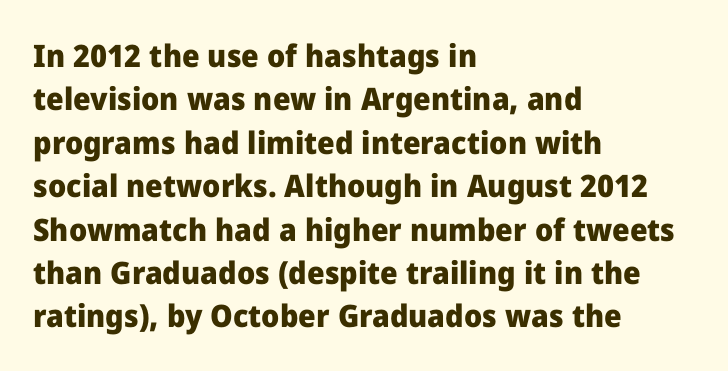
The lines in this sample share a left origin and differ only in where they stop. A typesetter would label this face a sans. The passage shown has conventional tracking throughout. Normally led — the rows are evenly, conventionally spaced.
